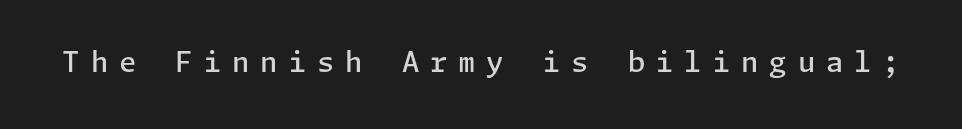
Q: Is the text bold? A: Semi-bold.
Q: Is the text italic (slanted)? A: No, it is upright.
Q: Is the typeface a serif or a sans-serif typeface? A: Sans-serif.
Q: Is the text underlined? A: No.
Q: Is the spacing between letters normal or unusually wide? A: Unusually wide.
Q: Width (condensed, normal, or wide)? A: Normal.
Q: Stroke contrast? A: Low.
Q: x-height? A: Medium.
